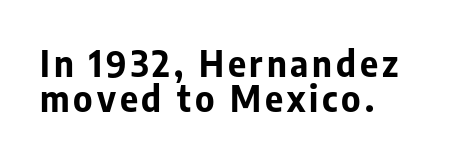
The image shows 35 px bold sans-serif type, upright; set left-aligned, tight line spacing (1.0x), not underlined; low stroke contrast and a medium x-height.
